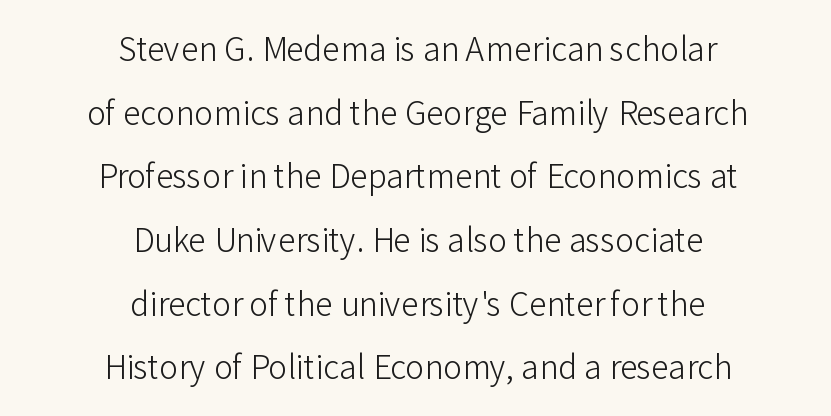
Letters have the restrained weight of plain body copy at most. These lines stand farther apart than default settings would place them. Just letters on the line, the space beneath them empty. Every row of glyphs is offset so its center matches the block's center. The passage shown is typeset with a sans-serif family. Posture: straight, roman, zero tilt.
